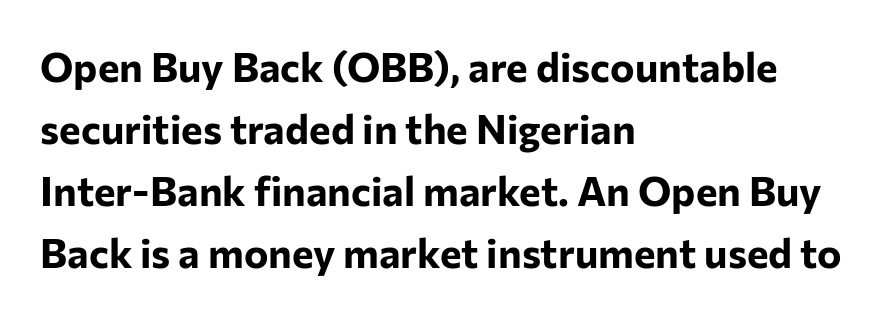
Q: Is the text bold? A: Yes.
Q: Is the text italic (slanted)? A: No, it is upright.
Q: Is the typeface a serif or a sans-serif typeface? A: Sans-serif.
Q: Is the text underlined? A: No.
Q: How is the paragraph aligned? A: Left-aligned.
Q: Is the spacing between letters normal or unusually wide? A: Normal.
Q: Is the spacing between lines tight, normal or loose? A: Normal.
Q: Width (condensed, normal, or wide)? A: Normal.
Q: Stroke contrast? A: Low.
Q: x-height? A: Medium.
Q: Monospaced? A: No.
